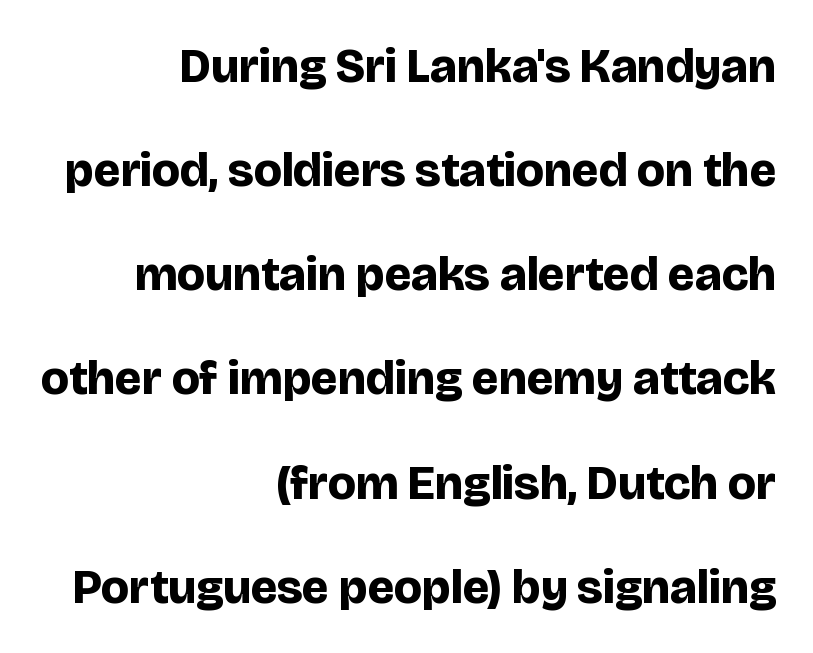
Q: Is the text bold? A: Yes.
Q: Is the text italic (slanted)? A: No, it is upright.
Q: Is the typeface a serif or a sans-serif typeface? A: Sans-serif.
Q: Is the text underlined? A: No.
Q: How is the paragraph aligned? A: Right-aligned.
Q: Is the spacing between letters normal or unusually wide? A: Normal.
Q: Is the spacing between lines tight, normal or loose? A: Loose.
Q: Width (condensed, normal, or wide)? A: Normal.
Q: Stroke contrast? A: Low.
Q: x-height? A: Large.
Q: Monospaced? A: No.
